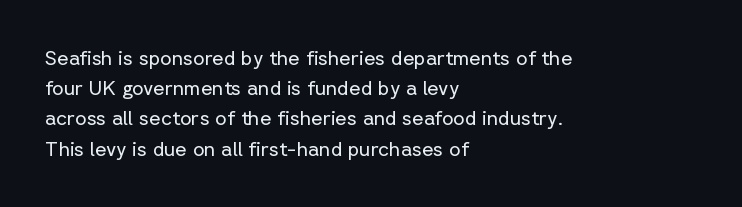
{"italic": "no", "bold": "no", "underline": "no", "align": "left", "line_spacing": "normal", "line_spacing_ratio": 1.51, "letter_spacing": "normal", "letter_spacing_em": 0.0, "glyph_px": 20}
